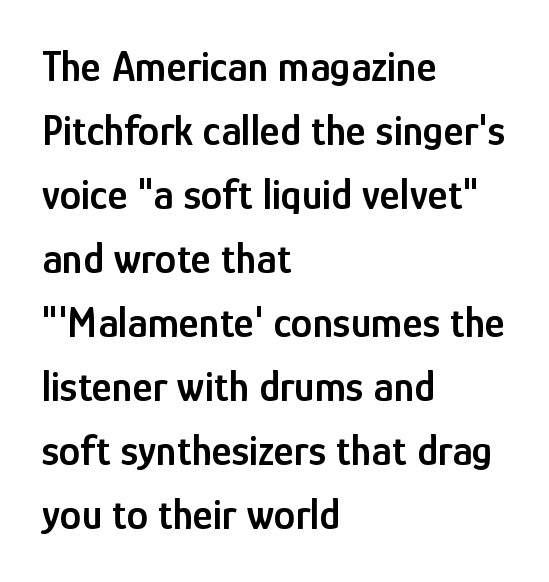
Style check: upright. Honestly, the row spacing looks completely unremarkable. Line beginnings align vertically; line endings do not. Students, note that the glyphs here touch the page at normal intervals. The face used here is a semibold: visibly heavier than regular, lighter than bold.
